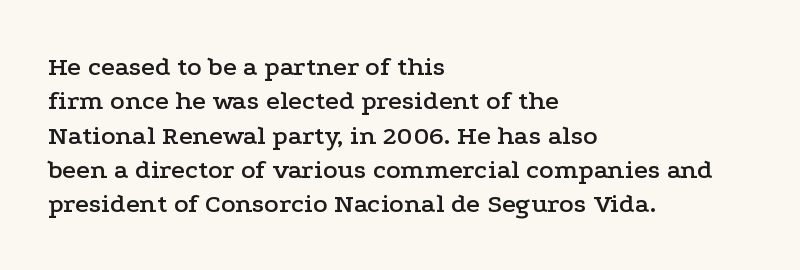
The image shows 27 px text type, upright; set left-aligned, normal line spacing (1.27x), normal letter spacing, not underlined.
